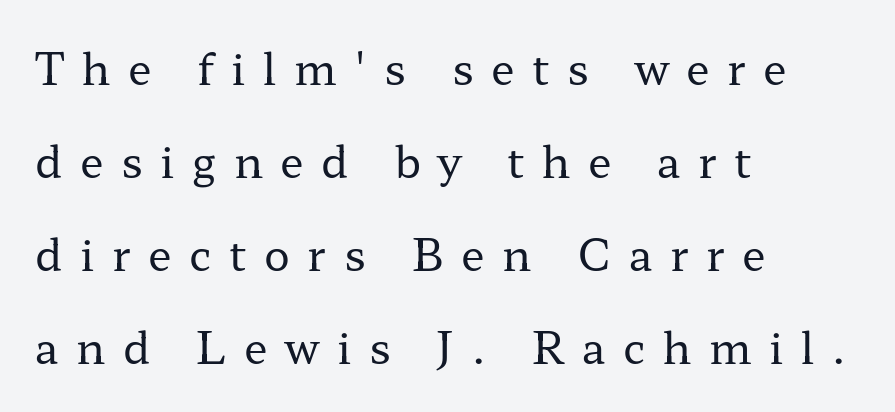
The lettering stays uniformly vertical, giving the passage a roman look. The text block is weighted toward the left margin, trailing off unevenly rightward. Stems here are at most as thick as an everyday book face. The rendering shows small feet on the letterforms — a serif design. You could only call the tracking loose — the letters float apart. Spacing verdict: proportional, widths tailored to each character.
